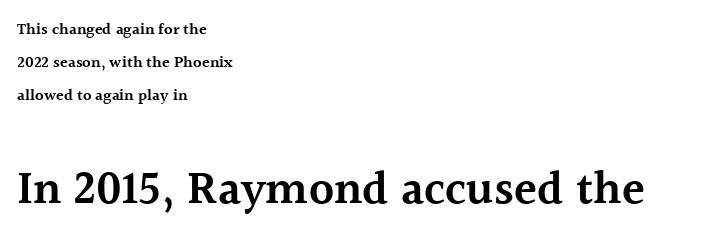
Underline: absent. Character size in the trailing block exceeds that of the leading block. The typesetting leans somewhat heavy: a semibold. This block would shrink considerably if given ordinary leading; it's expanded now. It's the straight-up-and-down kind of type. The lines are quadded left.
